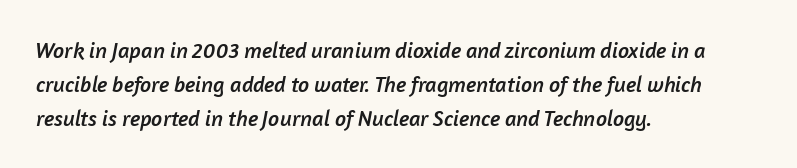
Q: Is the text underlined? A: No.
Q: How is the paragraph aligned? A: Left-aligned.
Q: Is the spacing between letters normal or unusually wide? A: Normal.
Q: Is the spacing between lines tight, normal or loose? A: Normal.
